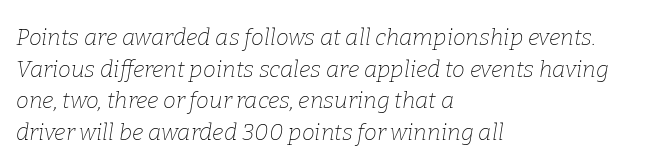
The image shows 23 px text type, italic (leaning right); set left-aligned, normal line spacing (1.37x), normal letter spacing, not underlined.
